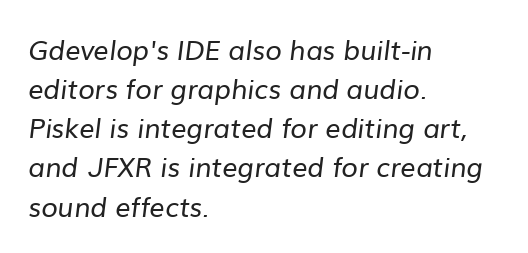
The rows are spaced the way most documents space them. Compared with typical body copy, the letter spacing here is the same. Heaviness? Minimal to ordinary, like unemphasized prose. The strip under each line holds only bare page.
